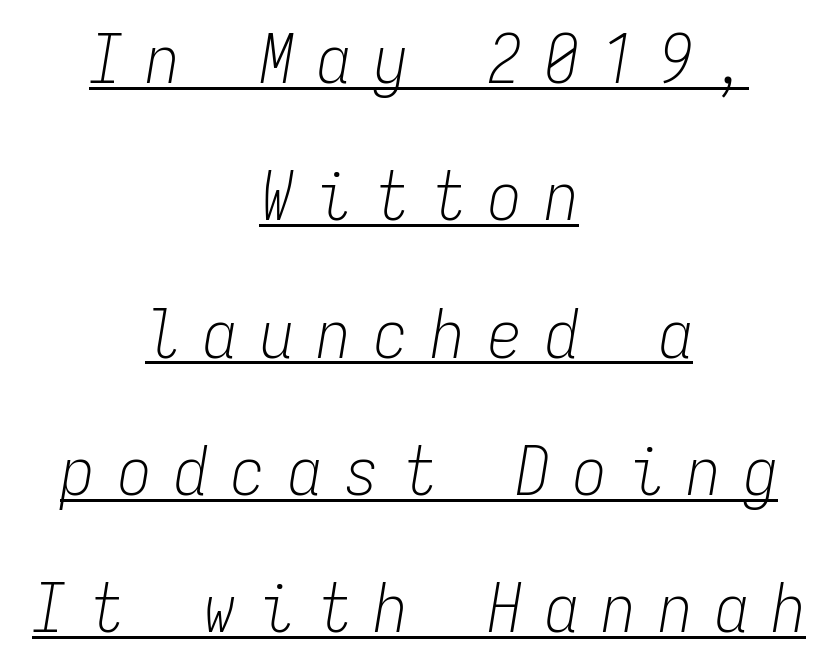
The image shows 67 px light, condensed type, italic (leaning right), monospaced; set centered, loose line spacing (2.05x), unusually wide letter spacing (+0.35 em), underlined; low stroke contrast and a medium x-height.
